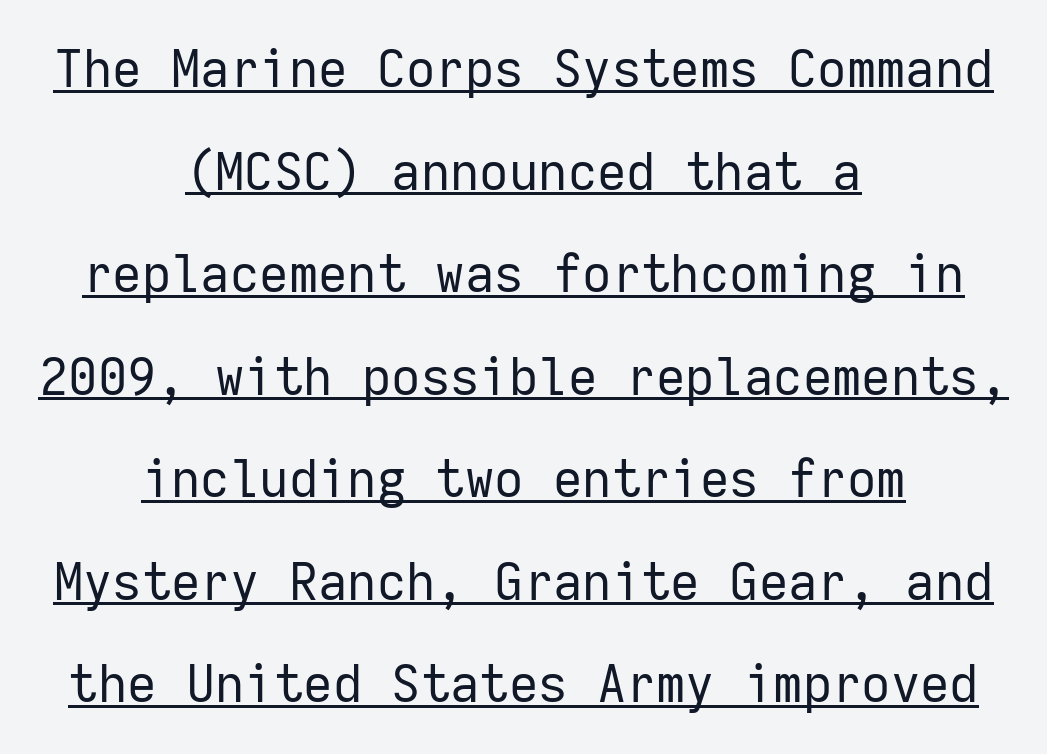
Q: Is the text bold? A: No.
Q: Is the text italic (slanted)? A: No, it is upright.
Q: Is the typeface a serif or a sans-serif typeface? A: Sans-serif.
Q: Is the text underlined? A: Yes.
Q: How is the paragraph aligned? A: Centered.
Q: Is the spacing between letters normal or unusually wide? A: Normal.
Q: Is the spacing between lines tight, normal or loose? A: Loose.
Q: Width (condensed, normal, or wide)? A: Normal.
Q: Stroke contrast? A: Low.
Q: x-height? A: Medium.
Q: Monospaced? A: Yes.
